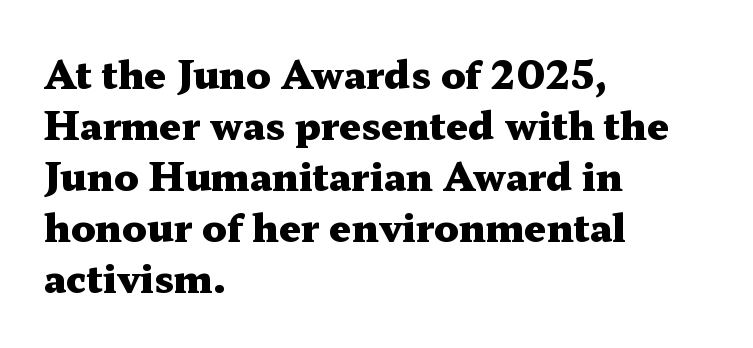
{"serif": "yes", "italic": "no", "bold": "yes", "weight": "heavy", "width": "wide", "stroke_contrast": "medium", "x_height": "medium", "monospaced": "no", "underline": "no", "align": "left", "line_spacing": "normal", "line_spacing_ratio": 1.34, "letter_spacing": "normal", "letter_spacing_em": 0.0, "glyph_px": 38}
